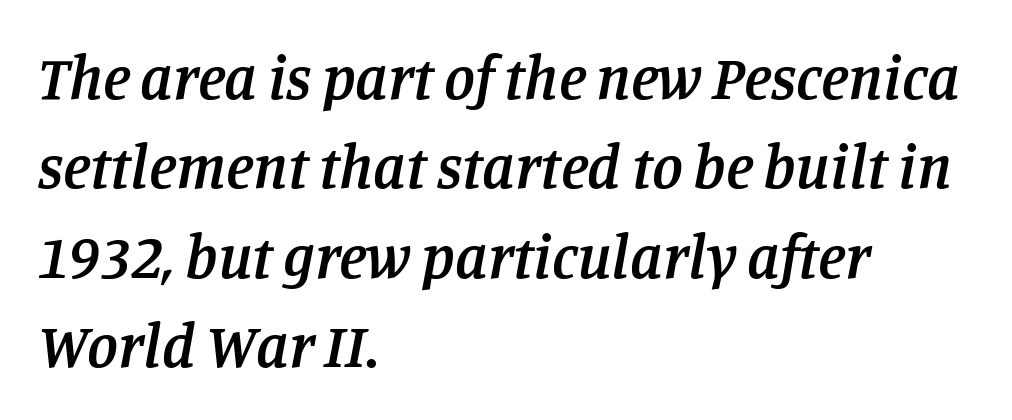
The image shows 62 px semibold serif type, italic (leaning right); set left-aligned, normal line spacing (1.44x), normal letter spacing, not underlined; low stroke contrast and a large x-height.
